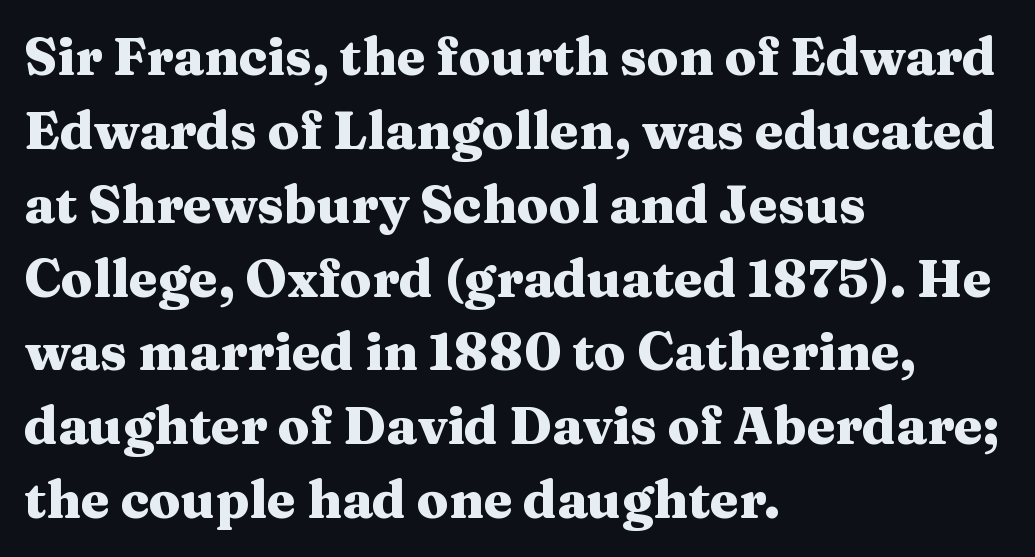
The image shows 52 px heavy, wide serif type, upright; set left-aligned, normal line spacing (1.42x), normal letter spacing, not underlined; medium stroke contrast and a medium x-height.
